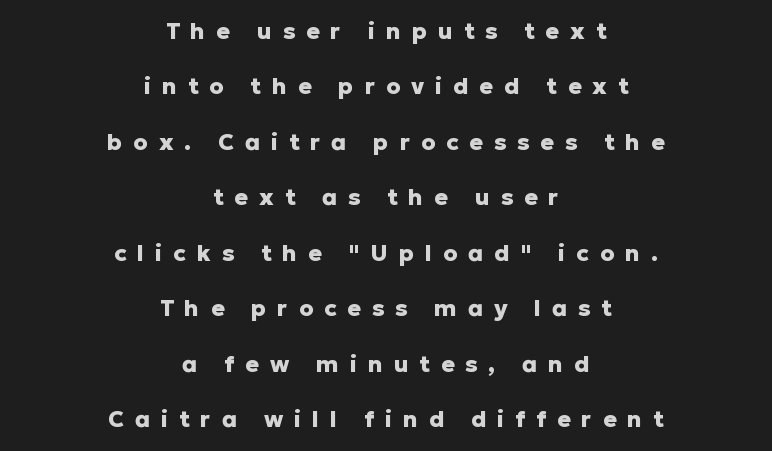
Compared with typical paragraphs, the rows here are farther apart. This sample uses an upright cut, with every glyph sitting square on the baseline. Which margin do the lines hug? Neither — every line sits in the middle. This is heavy type, rendered in bold. Rule under the text: the space is simply empty.
